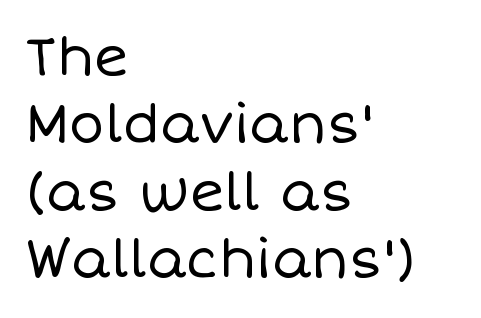
Q: Is the text bold? A: No.
Q: Is the text italic (slanted)? A: No, it is upright.
Q: Is the text underlined? A: No.
Q: How is the paragraph aligned? A: Left-aligned.
Q: Is the spacing between letters normal or unusually wide? A: Normal.
Q: Is the spacing between lines tight, normal or loose? A: Normal.
Q: Width (condensed, normal, or wide)? A: Normal.
Q: Stroke contrast? A: Low.
Q: x-height? A: Large.
Q: Monospaced? A: No.
